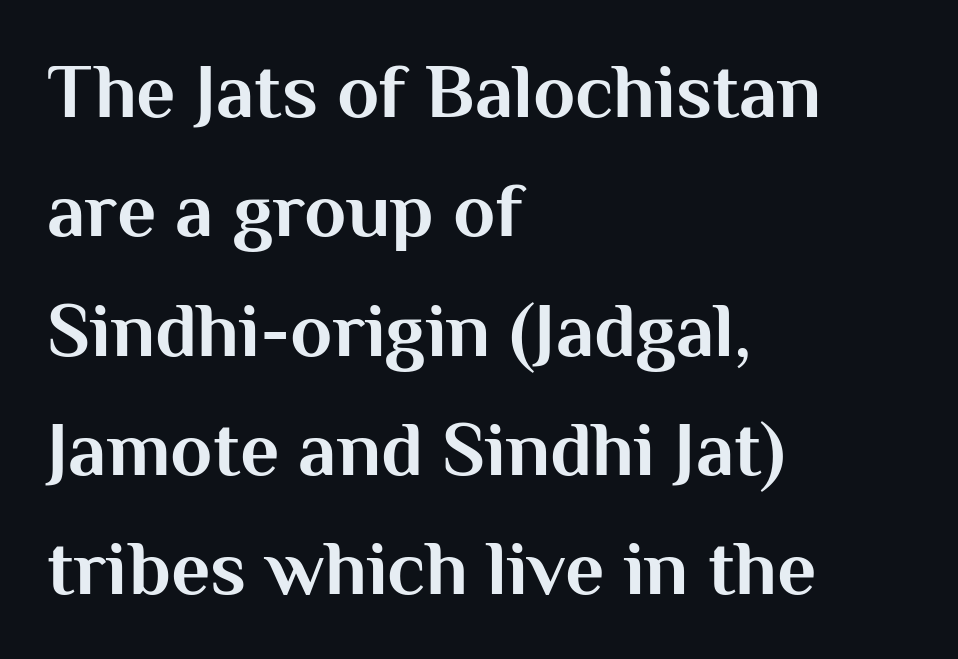
{"serif": "no", "italic": "no", "bold": "yes", "weight": "bold", "width": "normal", "stroke_contrast": "medium", "x_height": "medium", "monospaced": "no", "underline": "no", "align": "left", "line_spacing": "normal", "line_spacing_ratio": 1.55, "letter_spacing": "normal", "letter_spacing_em": 0.0, "glyph_px": 77}
